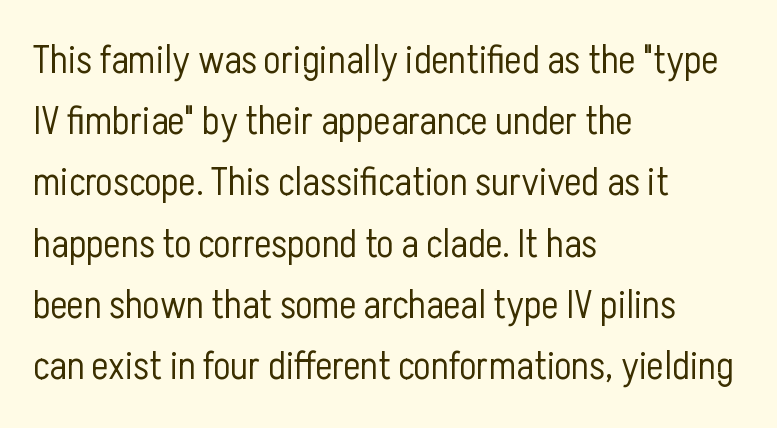
Q: Is the text bold? A: No.
Q: Is the text italic (slanted)? A: No, it is upright.
Q: Is the typeface a serif or a sans-serif typeface? A: Sans-serif.
Q: Is the text underlined? A: No.
Q: How is the paragraph aligned? A: Left-aligned.
Q: Is the spacing between letters normal or unusually wide? A: Normal.
Q: Is the spacing between lines tight, normal or loose? A: Normal.
Q: Width (condensed, normal, or wide)? A: Condensed.
Q: Stroke contrast? A: Low.
Q: x-height? A: Medium.
Q: Monospaced? A: No.
